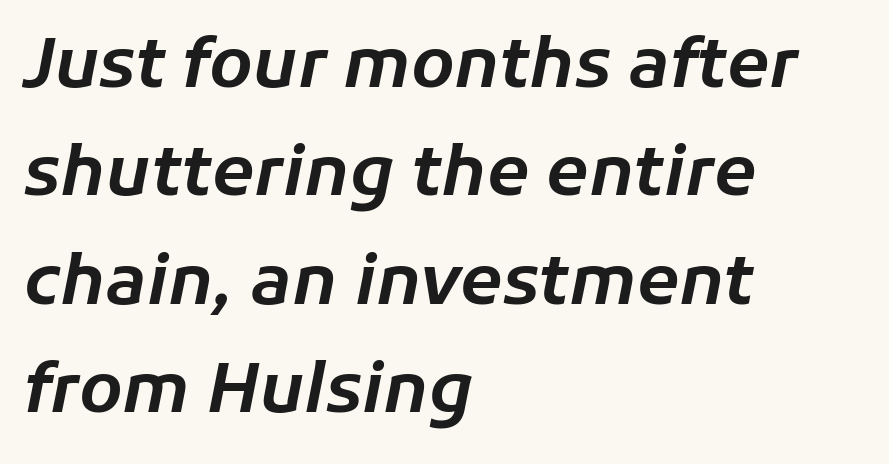
Q: Is the text italic (slanted)? A: Yes, it leans right by about 11 degrees.
Q: Is the text underlined? A: No.
Q: How is the paragraph aligned? A: Left-aligned.
Q: Is the spacing between letters normal or unusually wide? A: Normal.
Q: Is the spacing between lines tight, normal or loose? A: Normal.
Q: Width (condensed, normal, or wide)? A: Normal.
Q: Stroke contrast? A: Low.
Q: x-height? A: Medium.
Q: Monospaced? A: No.
